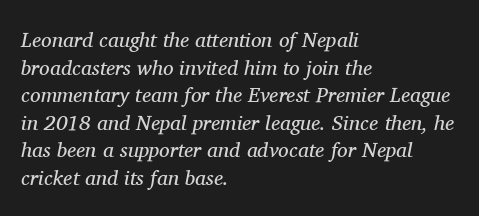
{"italic": "yes", "lean": "right", "slant_degrees": 11, "bold": "no", "underline": "no", "align": "left", "line_spacing": "normal", "line_spacing_ratio": 1.31, "letter_spacing": "normal", "letter_spacing_em": 0.0, "glyph_px": 21}
